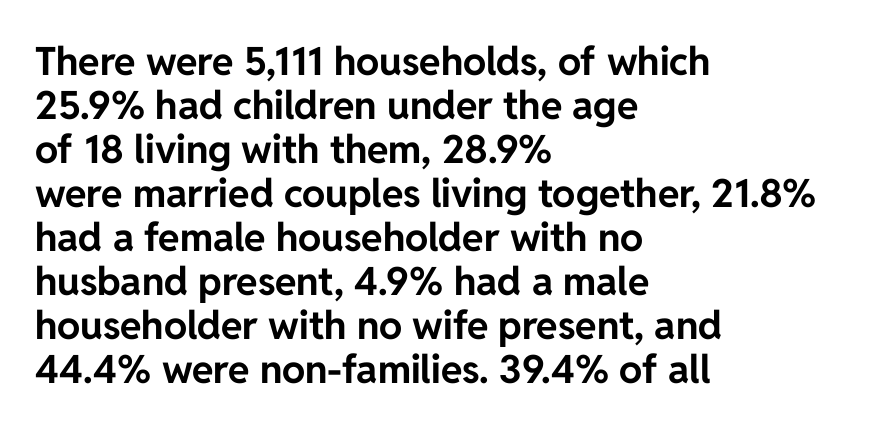
The image shows 39 px bold sans-serif type, upright; set left-aligned, tight line spacing (1.13x), normal letter spacing, not underlined; low stroke contrast and a medium x-height.
